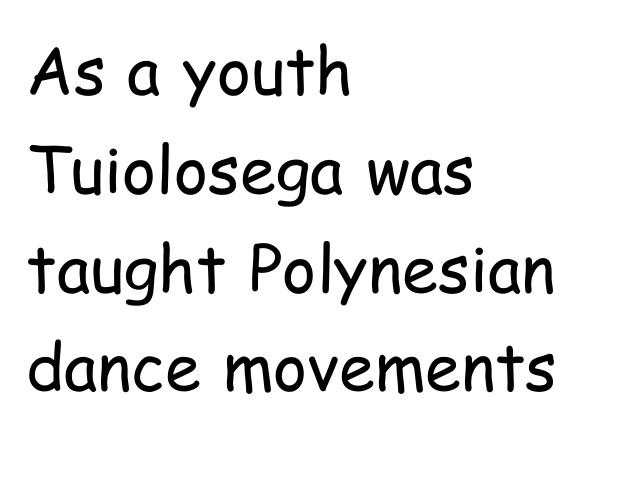
Q: Is the text bold? A: No.
Q: Is the text italic (slanted)? A: No, it is upright.
Q: Is the typeface a serif or a sans-serif typeface? A: Sans-serif.
Q: Is the text underlined? A: No.
Q: How is the paragraph aligned? A: Left-aligned.
Q: Is the spacing between letters normal or unusually wide? A: Normal.
Q: Is the spacing between lines tight, normal or loose? A: Normal.
Q: Width (condensed, normal, or wide)? A: Condensed.
Q: Stroke contrast? A: Low.
Q: x-height? A: Medium.
Q: Monospaced? A: No.
